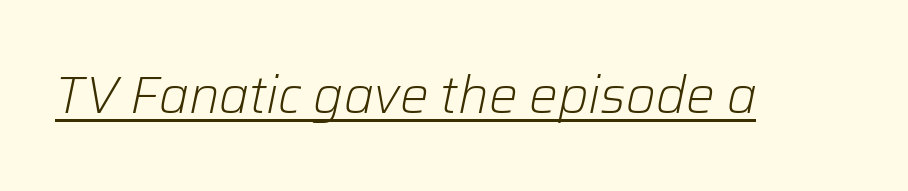
Q: Is the text bold? A: No.
Q: Is the text italic (slanted)? A: Yes, it leans right by about 12 degrees.
Q: Is the text underlined? A: Yes.
Q: Is the spacing between letters normal or unusually wide? A: Normal.
Q: Width (condensed, normal, or wide)? A: Normal.
Q: Stroke contrast? A: Low.
Q: x-height? A: Medium.
Q: Monospaced? A: No.
